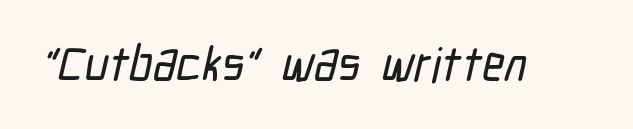
The characters display no serif detailing; their extremities are plain. Unmarked baselines from the first word to the last. The letters advance in unequal steps, a hallmark of proportional type. This sample uses plain, unmodified letter spacing.
